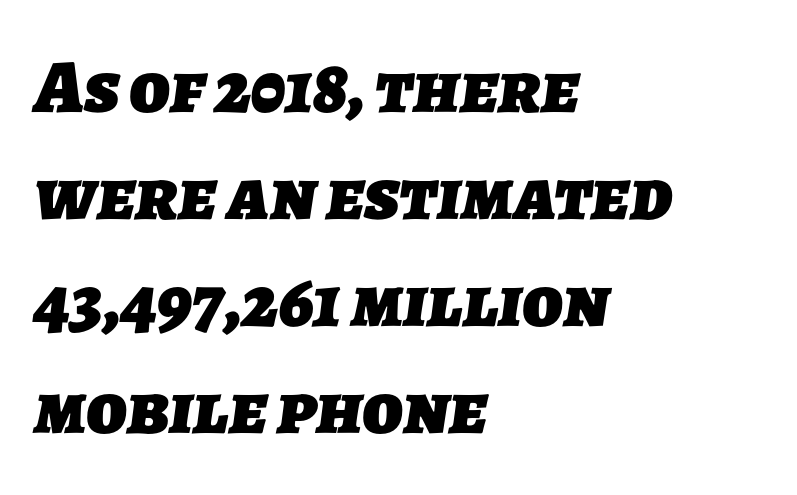
The image shows 76 px heavy sans-serif type; set left-aligned, normal line spacing (1.41x), normal letter spacing, not underlined; low stroke contrast and a medium x-height.
